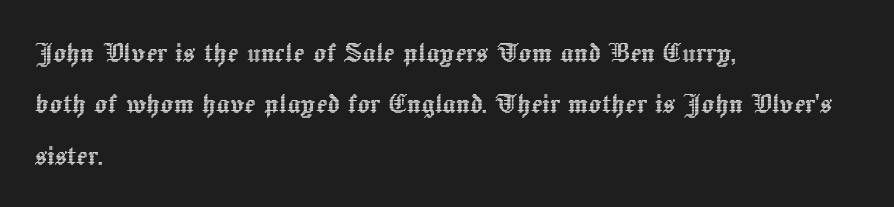
When letters stand straight like this, we call the style roman or upright. Each line starts at the same left margin while the right side varies. No extra tracking has been applied to these lines. The passage shown is typed in a proportional face where columns would drift.
